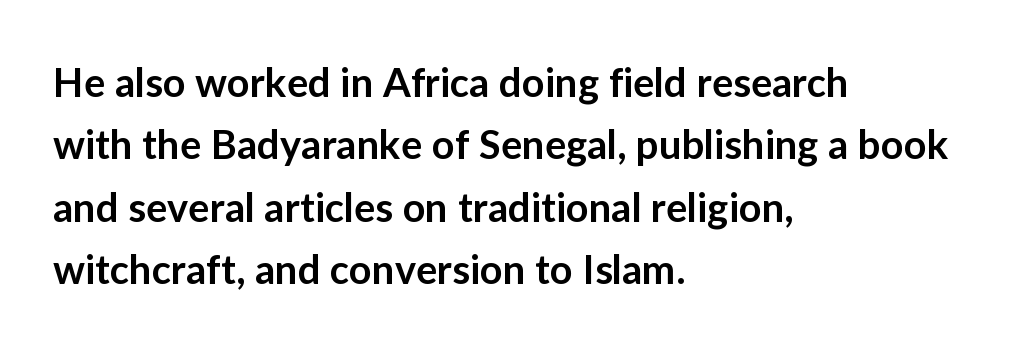
Q: Is the text bold? A: Semi-bold.
Q: Is the text italic (slanted)? A: No, it is upright.
Q: Is the typeface a serif or a sans-serif typeface? A: Sans-serif.
Q: Is the text underlined? A: No.
Q: How is the paragraph aligned? A: Left-aligned.
Q: Is the spacing between letters normal or unusually wide? A: Normal.
Q: Is the spacing between lines tight, normal or loose? A: Normal.
Q: Width (condensed, normal, or wide)? A: Normal.
Q: Stroke contrast? A: Low.
Q: x-height? A: Medium.
Q: Monospaced? A: No.
